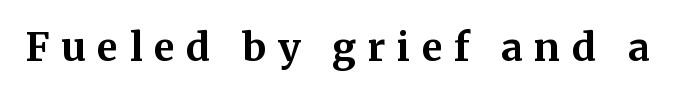
{"serif": "yes", "italic": "no", "bold": "yes", "weight": "bold", "width": "normal", "stroke_contrast": "medium", "x_height": "medium", "monospaced": "no", "underline": "no", "letter_spacing": "wide", "letter_spacing_em": 0.29, "glyph_px": 39}
